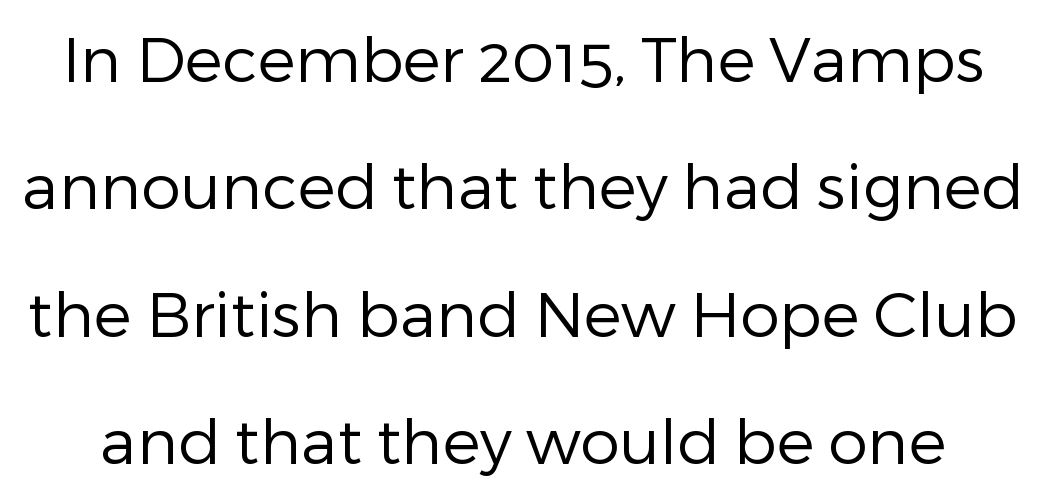
The space directly below the letters is spotless. The rendering uses a large line-height, opening up the rows. Looks like regular typesetting: each glyph gets only the width it needs. The line texture is even and compact thanks to regular tracking. The specimen reads as upright at a glance.
